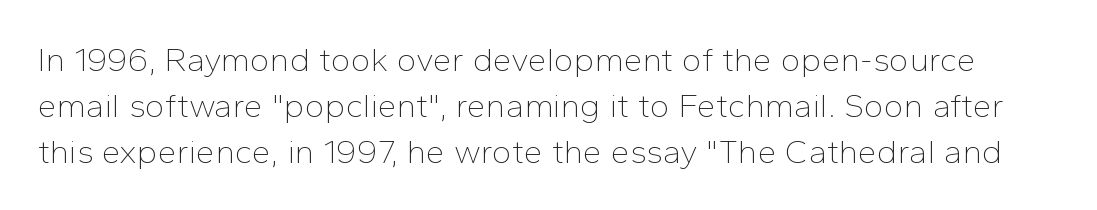
Successive baselines arrive at the customary interval. Letters rest on an invisible, unmarked baseline. You could not count columns in this text — the font is proportionally spaced. Designer's note — italics off, roman on. This is sans-serif lettering, the kind often seen on screens and signage.
